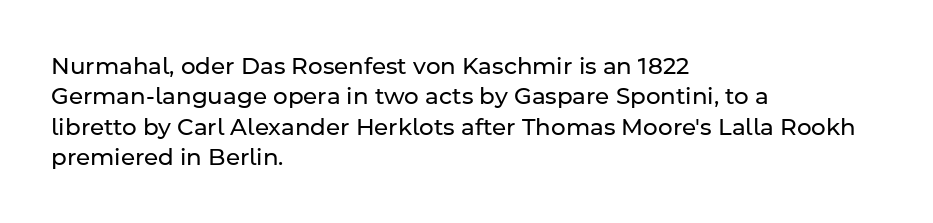
The image shows 23 px text type, upright; set left-aligned, normal line spacing (1.32x), normal letter spacing, not underlined.
